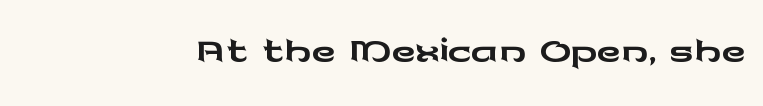
Q: Is the text italic (slanted)? A: No, it is upright.
Q: Is the typeface a serif or a sans-serif typeface? A: Sans-serif.
Q: Is the text underlined? A: No.
Q: Is the spacing between letters normal or unusually wide? A: Normal.
Q: Width (condensed, normal, or wide)? A: Wide.
Q: Stroke contrast? A: Low.
Q: x-height? A: Medium.
Q: Monospaced? A: No.
